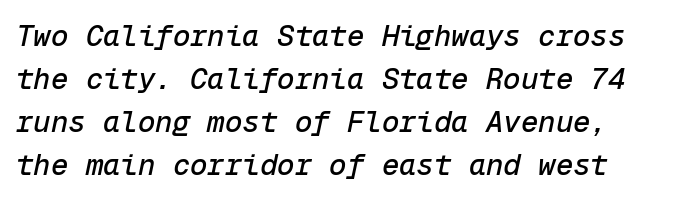
{"italic": "yes", "lean": "right", "slant_degrees": 12, "width": "normal", "stroke_contrast": "low", "x_height": "medium", "monospaced": "yes", "underline": "no", "align": "left", "line_spacing": "normal", "line_spacing_ratio": 1.48, "letter_spacing": "normal", "letter_spacing_em": 0.0, "glyph_px": 29}
